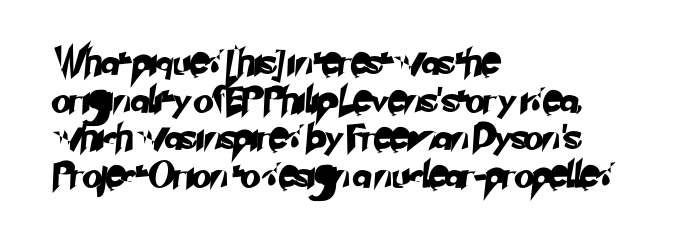
The image shows 26 px text type; set left-aligned, normal line spacing (1.45x), normal letter spacing, not underlined.
